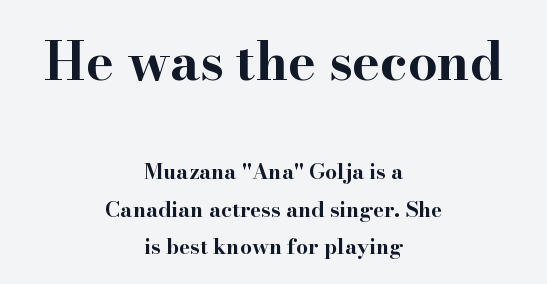
The image shows 52 px bold, wide serif type, upright; set centered, line spacing 1.78x, normal letter spacing, not underlined; the first (top) block is 2.48x larger; high stroke contrast and a small x-height.
